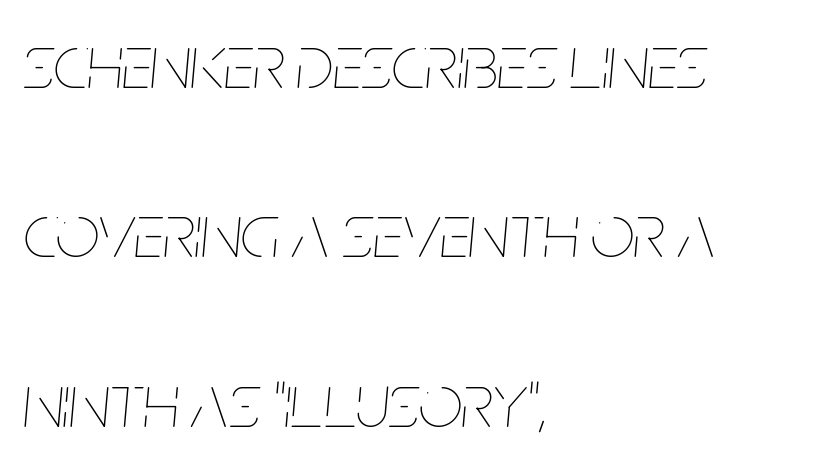
Think of a printed novel: that variable character pitch is what you see here. Slant detected: the letters are inclined. Is the stroke heavy? The answer is a plain regular-or-lighter. Regarding leading, the lines here are spaced well apart. Left-aligned paragraph, ragged on the right. Students, note that the glyphs here touch the page at normal intervals.
